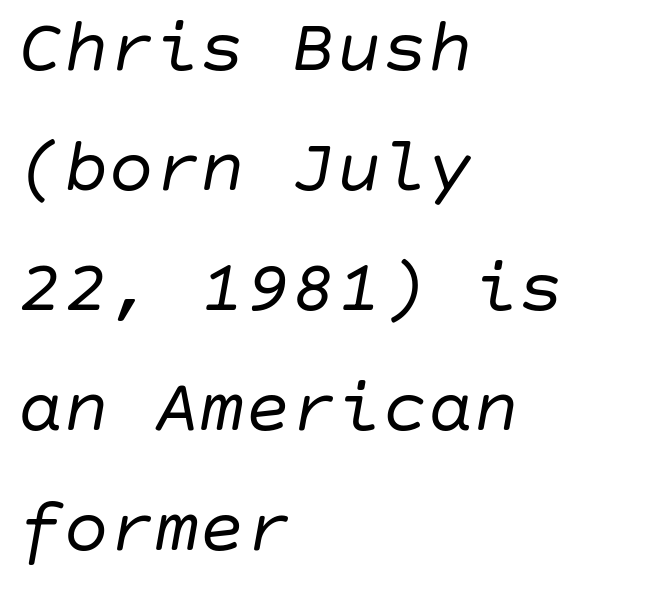
Q: Is the text bold? A: No.
Q: Is the text italic (slanted)? A: Yes, it leans right by about 10 degrees.
Q: Is the text underlined? A: No.
Q: How is the paragraph aligned? A: Left-aligned.
Q: Is the spacing between letters normal or unusually wide? A: Normal.
Q: Is the spacing between lines tight, normal or loose? A: Normal.
Q: Width (condensed, normal, or wide)? A: Normal.
Q: Stroke contrast? A: Low.
Q: x-height? A: Large.
